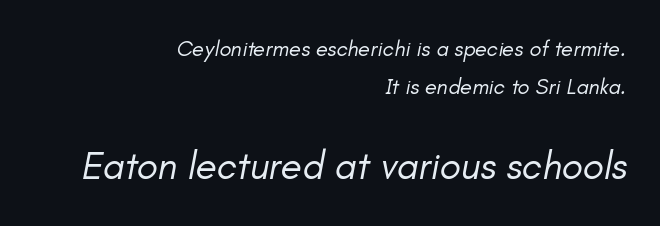
Q: Is the text bold? A: No.
Q: Is the text italic (slanted)? A: Yes, it leans right by about 11 degrees.
Q: Is the text underlined? A: No.
Q: How is the paragraph aligned? A: Right-aligned.
Q: Is the spacing between letters normal or unusually wide? A: Normal.
Q: Which block of text is set in a larger size, the first (top) or the second (bottom)? A: The second (bottom) one.
Q: Width (condensed, normal, or wide)? A: Normal.
Q: Stroke contrast? A: Low.
Q: x-height? A: Small.
Q: Monospaced? A: No.
